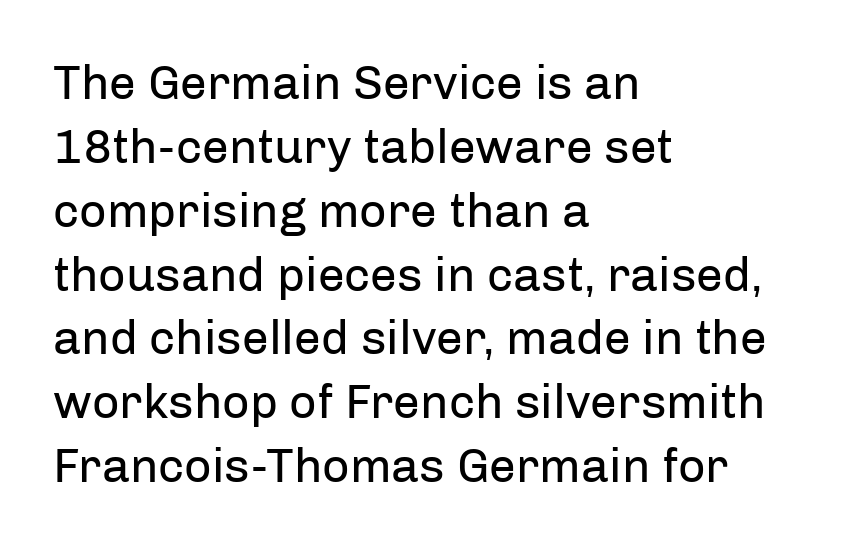
The image shows 48 px regular-weight sans-serif type, upright; set left-aligned, normal line spacing (1.33x), normal letter spacing, not underlined; low stroke contrast and a medium x-height.
